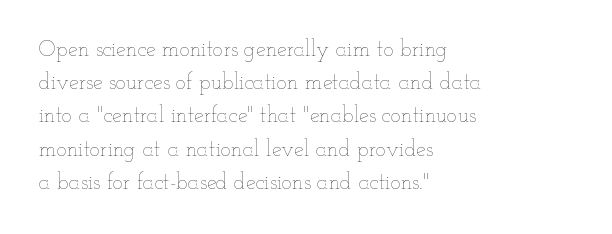
Q: Is the text bold? A: No.
Q: Is the text italic (slanted)? A: No, it is upright.
Q: Is the text underlined? A: No.
Q: How is the paragraph aligned? A: Left-aligned.
Q: Is the spacing between letters normal or unusually wide? A: Normal.
Q: Is the spacing between lines tight, normal or loose? A: Normal.
